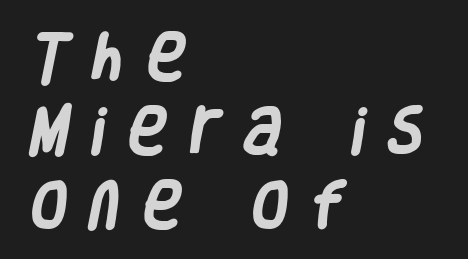
Q: Is the text bold? A: Yes.
Q: Is the typeface a serif or a sans-serif typeface? A: Sans-serif.
Q: Is the text underlined? A: No.
Q: How is the paragraph aligned? A: Left-aligned.
Q: Is the spacing between letters normal or unusually wide? A: Unusually wide.
Q: Is the spacing between lines tight, normal or loose? A: Normal.
Q: Width (condensed, normal, or wide)? A: Condensed.
Q: Stroke contrast? A: Low.
Q: x-height? A: Large.
Q: Monospaced? A: No.
